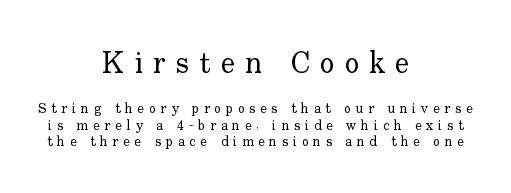
Q: Is the text bold? A: No.
Q: Is the text italic (slanted)? A: No, it is upright.
Q: Is the typeface a serif or a sans-serif typeface? A: Serif.
Q: Is the text underlined? A: No.
Q: How is the paragraph aligned? A: Centered.
Q: Is the spacing between letters normal or unusually wide? A: Unusually wide.
Q: Which block of text is set in a larger size, the first (top) or the second (bottom)? A: The first (top) one.
Q: Width (condensed, normal, or wide)? A: Normal.
Q: Stroke contrast? A: Low.
Q: x-height? A: Small.
Q: Monospaced? A: No.
